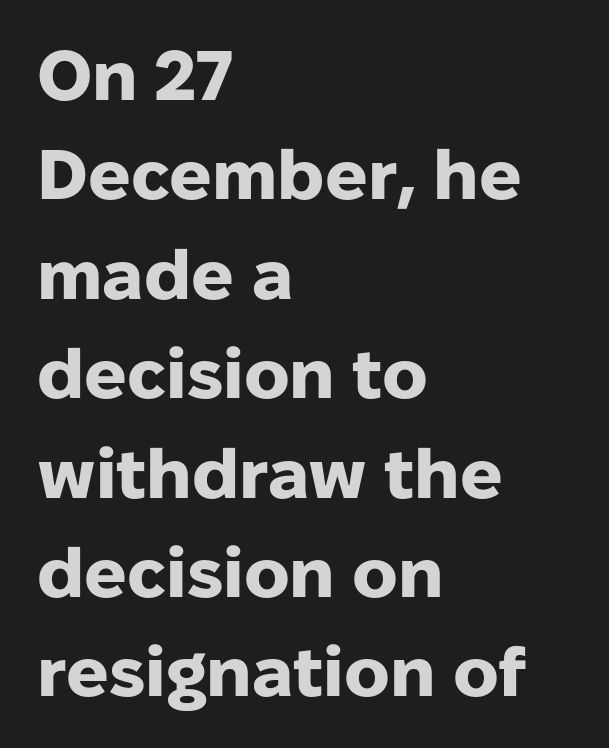
Q: Is the text bold? A: Yes.
Q: Is the text italic (slanted)? A: No, it is upright.
Q: Is the typeface a serif or a sans-serif typeface? A: Sans-serif.
Q: Is the text underlined? A: No.
Q: How is the paragraph aligned? A: Left-aligned.
Q: Is the spacing between letters normal or unusually wide? A: Normal.
Q: Is the spacing between lines tight, normal or loose? A: Normal.
Q: Width (condensed, normal, or wide)? A: Normal.
Q: Stroke contrast? A: Low.
Q: x-height? A: Medium.
Q: Monospaced? A: No.
